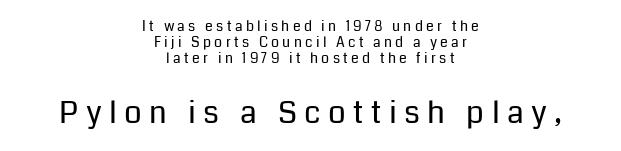
Character size in the trailing block exceeds that of the leading block. Each row of text sits above clean, open space. The lines in this sample share a center point and differ in where they start and stop. Do the letters lean? They stand straight.
